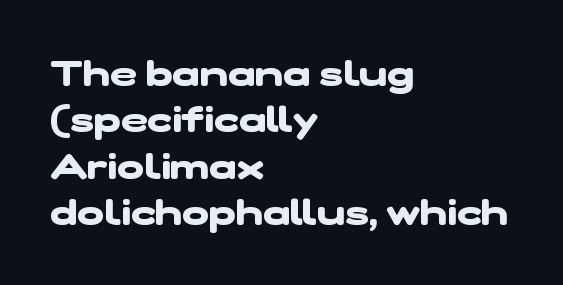
Caption: standard tracking, unaltered. How would I describe the line gaps? Plain and ordinary. This rendering features lettering with no underline. Serifs: no, the terminals of the letterforms are clean.
